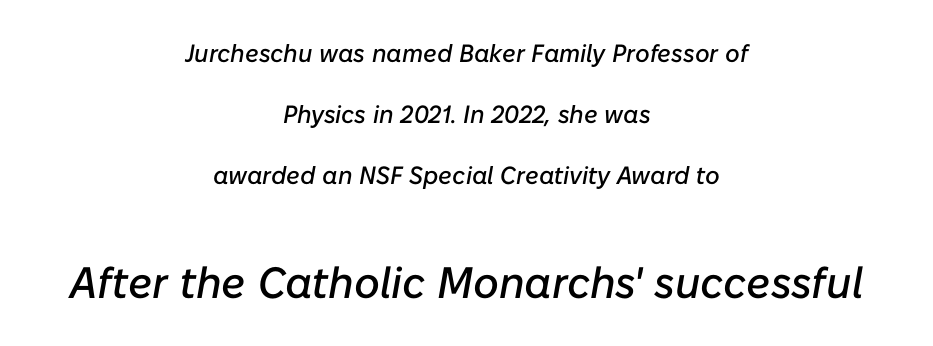
The image shows 44 px text type, italic (leaning right); set centered, loose line spacing (2.45x), normal letter spacing, not underlined; the second (bottom) block is 1.76x larger; low stroke contrast and a medium x-height.
